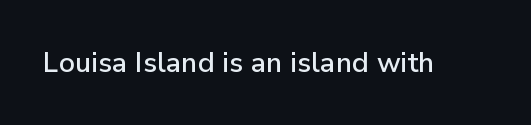
The image shows 28 px sans-serif type, upright; set normal letter spacing, not underlined; low stroke contrast and a medium x-height.
